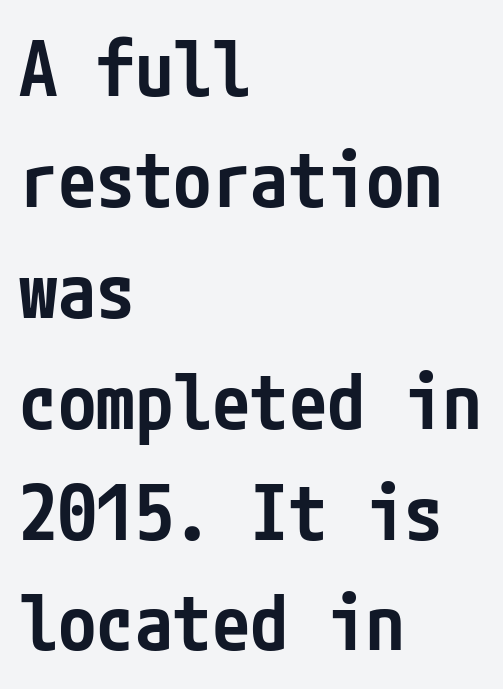
The image shows 77 px semibold, condensed sans-serif type, upright; set left-aligned, normal line spacing (1.44x), normal letter spacing, not underlined; low stroke contrast and a medium x-height.
